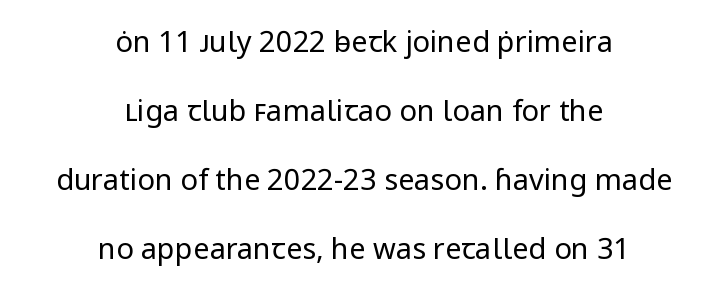
The image shows 29 px regular-weight sans-serif type, upright; set centered, loose line spacing (2.38x), normal letter spacing, not underlined; low stroke contrast and a medium x-height.
